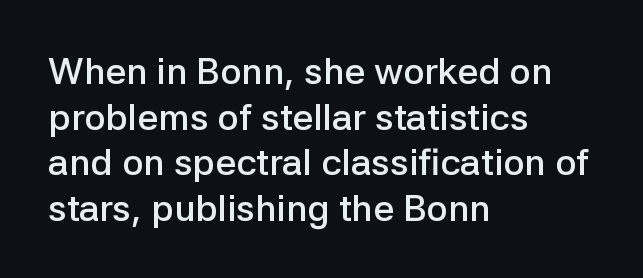
The image shows 37 px semibold sans-serif type, upright; set left-aligned, line spacing 1.23x, normal letter spacing, not underlined; low stroke contrast and a medium x-height.
